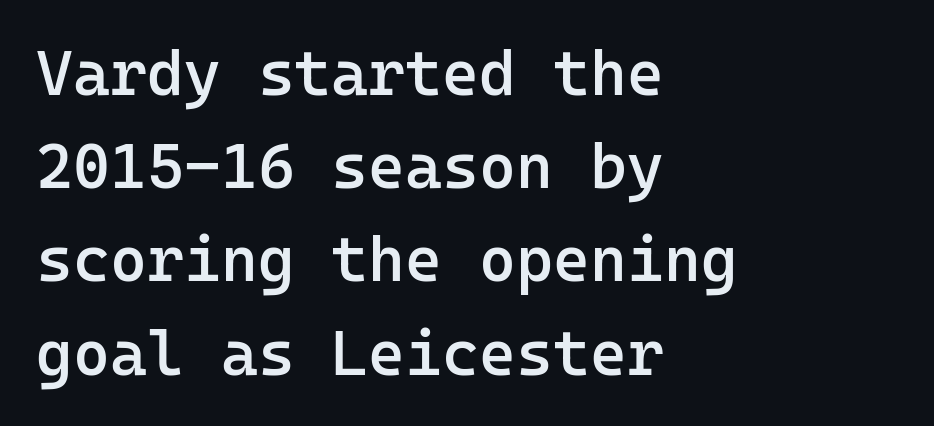
Does the copy run flush right? No — it runs flush left. The face used here is rendered with its standard letterfit. Fixed-width glyphs throughout — classic coding-font behaviour. Check the space under the baseline: it is left empty. Check where the strokes stop: nothing finishes them off — pure sans. Does the lettering tilt? It doesn't — this is upright.
